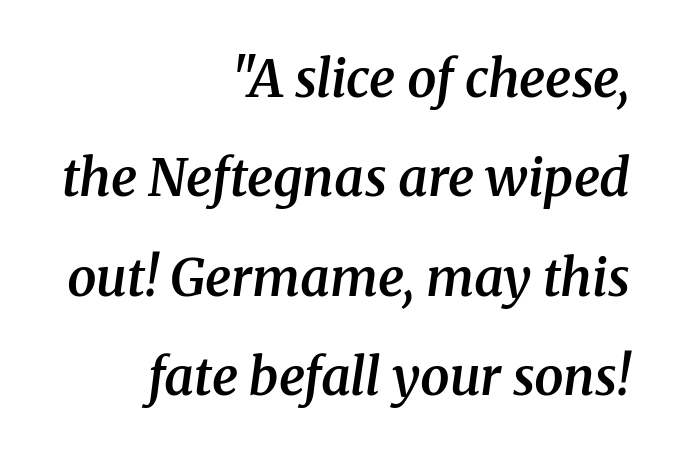
The image shows 52 px semibold serif type, italic (leaning right); set right-aligned, loose line spacing (1.91x), normal letter spacing, not underlined; medium stroke contrast and a medium x-height.
